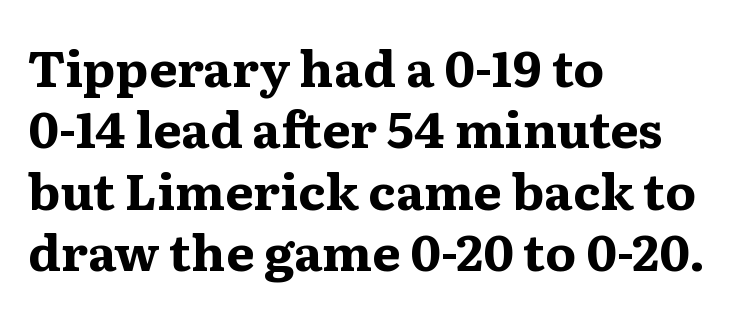
Q: Is the text bold? A: Yes.
Q: Is the text italic (slanted)? A: No, it is upright.
Q: Is the typeface a serif or a sans-serif typeface? A: Serif.
Q: Is the text underlined? A: No.
Q: How is the paragraph aligned? A: Left-aligned.
Q: Is the spacing between letters normal or unusually wide? A: Normal.
Q: Width (condensed, normal, or wide)? A: Wide.
Q: Stroke contrast? A: Medium.
Q: x-height? A: Medium.
Q: Monospaced? A: No.
